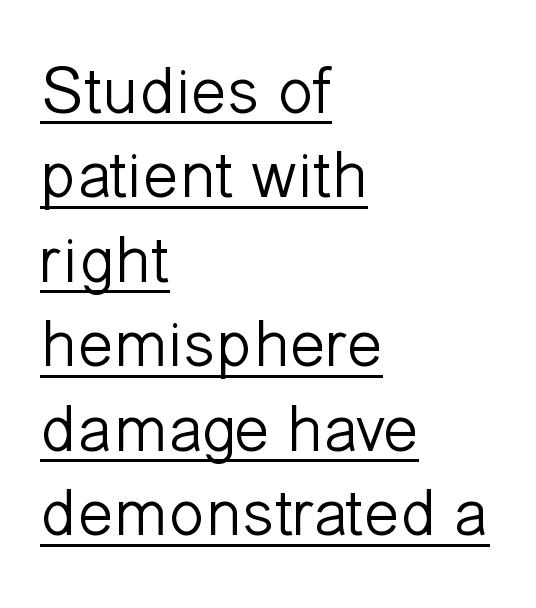
Q: Is the text bold? A: No.
Q: Is the text italic (slanted)? A: No, it is upright.
Q: Is the typeface a serif or a sans-serif typeface? A: Sans-serif.
Q: Is the text underlined? A: Yes.
Q: How is the paragraph aligned? A: Left-aligned.
Q: Is the spacing between letters normal or unusually wide? A: Normal.
Q: Is the spacing between lines tight, normal or loose? A: Normal.
Q: Width (condensed, normal, or wide)? A: Normal.
Q: Stroke contrast? A: Low.
Q: x-height? A: Medium.
Q: Monospaced? A: No.
